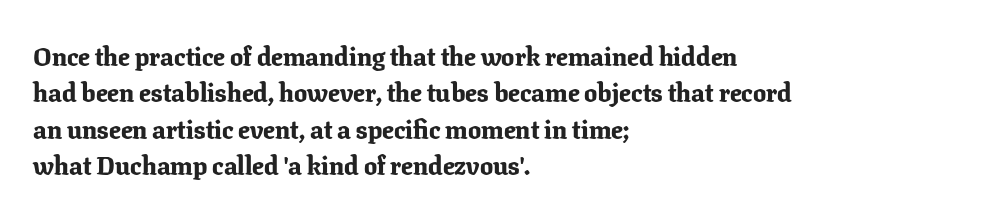
The image shows 26 px bold type, upright; set left-aligned, normal line spacing (1.4x), normal letter spacing, not underlined.
